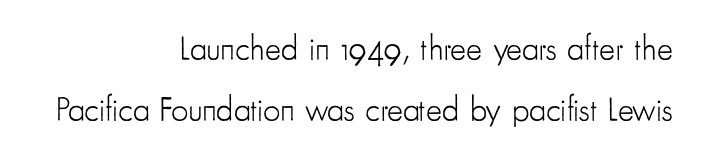
The image shows 34 px light, condensed sans-serif type, upright; set right-aligned, line spacing 1.79x, normal letter spacing, not underlined; low stroke contrast and a small x-height.
